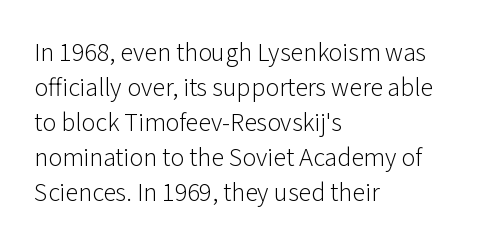
How are the letters spaced? Ordinarily, with no added tracking. Has an underline been added? It has not. Honestly, the row spacing looks completely unremarkable. The font is comparable to plain body text, perhaps lighter. Visually the block forms a straight wall on the left and a jagged coastline on the right.
